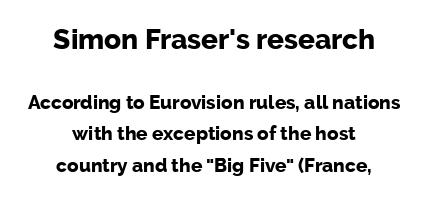
{"serif": "no", "italic": "no", "bold": "yes", "weight": "bold", "width": "normal", "stroke_contrast": "low", "x_height": "medium", "monospaced": "no", "underline": "no", "align": "center", "line_spacing": "normal", "line_spacing_ratio": 1.64, "letter_spacing": "normal", "letter_spacing_em": 0.0, "larger_block": "first", "size_ratio": 1.47, "glyph_px": 28}
